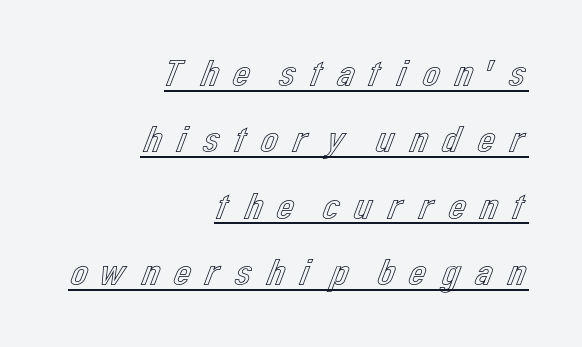
Glyph-to-glyph distance is far greater than everyday printed text. Character widths vary here, with narrow letters taking less room than wide ones. Emphasis is given by a line drawn under the lettering.
